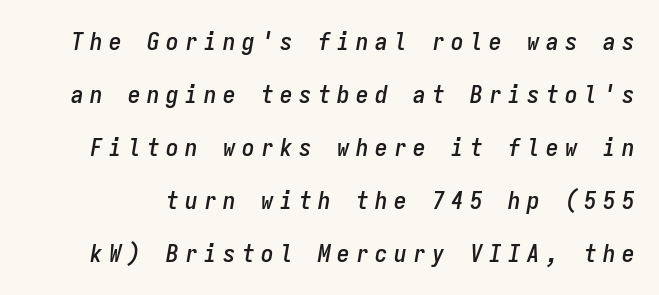
Q: Is the text italic (slanted)? A: Yes, it leans right by about 9 degrees.
Q: Is the text underlined? A: No.
Q: Is the spacing between letters normal or unusually wide? A: Unusually wide.
Q: Is the spacing between lines tight, normal or loose? A: Loose.
